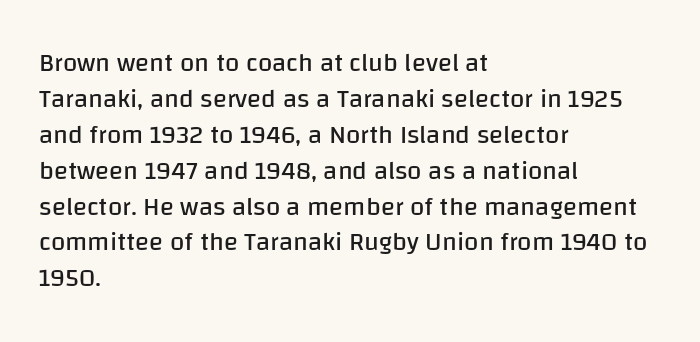
Q: Is the text bold? A: No.
Q: Is the text italic (slanted)? A: No, it is upright.
Q: Is the text underlined? A: No.
Q: How is the paragraph aligned? A: Left-aligned.
Q: Is the spacing between letters normal or unusually wide? A: Normal.
Q: Is the spacing between lines tight, normal or loose? A: Normal.
